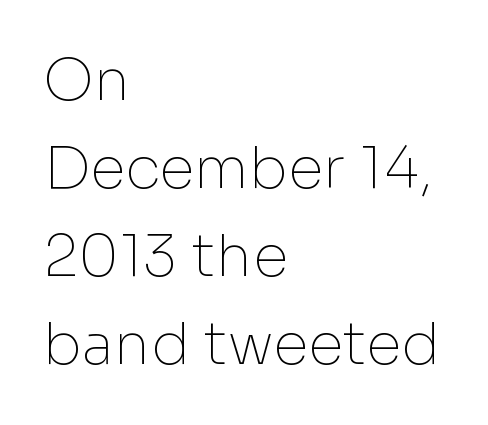
Q: Is the text bold? A: No.
Q: Is the text italic (slanted)? A: No, it is upright.
Q: Is the typeface a serif or a sans-serif typeface? A: Sans-serif.
Q: Is the text underlined? A: No.
Q: How is the paragraph aligned? A: Left-aligned.
Q: Is the spacing between letters normal or unusually wide? A: Normal.
Q: Is the spacing between lines tight, normal or loose? A: Normal.
Q: Width (condensed, normal, or wide)? A: Normal.
Q: Stroke contrast? A: Low.
Q: x-height? A: Medium.
Q: Monospaced? A: No.
